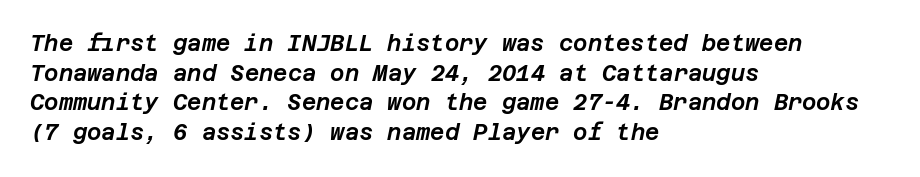
What's the leading like? Ordinary, nothing unusual. Short and long lines alike share a common starting point at left. Descenders hang freely into open space. Observe the ordinary spacing: letters are neighbours, not strangers. The text carries the slant typical of an italic or oblique font.
